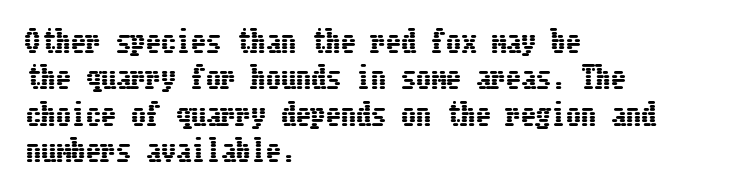
Here the glyphs are tracked normally, forming tight word shapes. The type sits square on the baseline with zero lean. Type without underlining. Is the block centered? No — it sits flush against the left margin.
